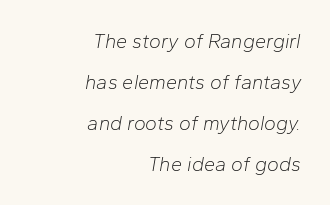
Compared with a typical body face, this is equally light or lighter still. The foot of each line stays bare and open. The passage is arranged like a letterhead date or caption credit — flush right. Notice how the stems are inclined rather than vertical — that's the hallmark of italics. These lines stand farther apart than default settings would place them.
